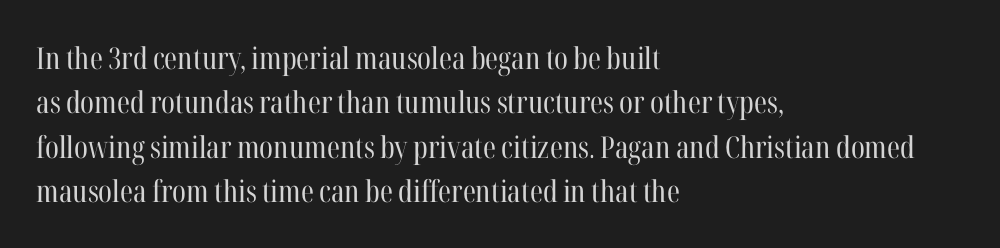
The image shows 30 px regular-weight, condensed serif type, upright; set left-aligned, normal line spacing (1.48x), normal letter spacing, not underlined; high stroke contrast and a medium x-height.
